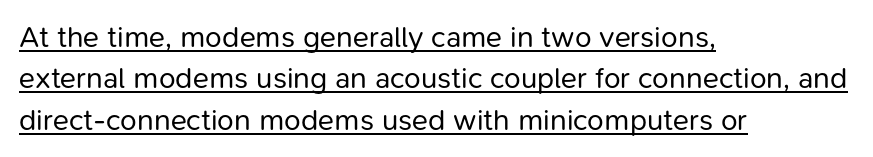
Q: Is the text bold? A: No.
Q: Is the text italic (slanted)? A: No, it is upright.
Q: Is the typeface a serif or a sans-serif typeface? A: Sans-serif.
Q: Is the text underlined? A: Yes.
Q: How is the paragraph aligned? A: Left-aligned.
Q: Is the spacing between letters normal or unusually wide? A: Normal.
Q: Is the spacing between lines tight, normal or loose? A: Normal.
Q: Width (condensed, normal, or wide)? A: Normal.
Q: Stroke contrast? A: Low.
Q: x-height? A: Medium.
Q: Monospaced? A: No.
